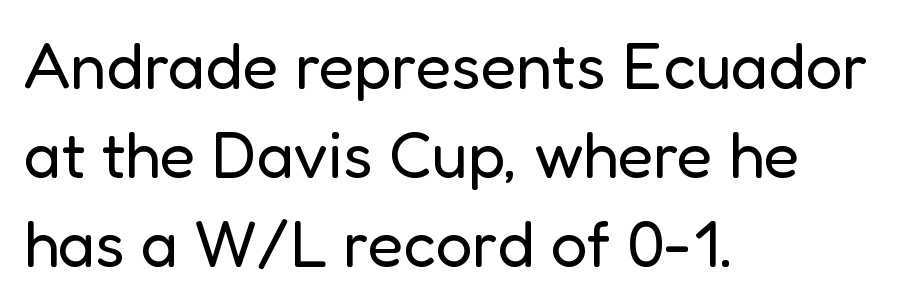
The image shows 65 px regular-weight sans-serif type, upright; set left-aligned, normal line spacing (1.37x), normal letter spacing, not underlined; low stroke contrast and a medium x-height.
